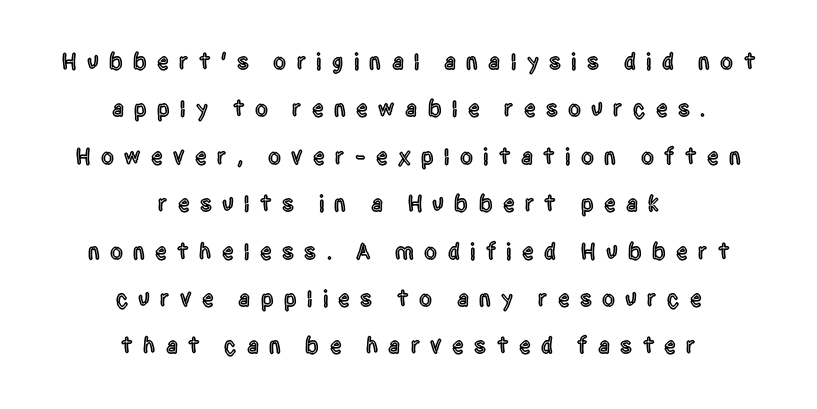
{"italic": "no", "underline": "no", "align": "center", "line_spacing": "loose", "line_spacing_ratio": 2.06, "letter_spacing": "wide", "letter_spacing_em": 0.45, "glyph_px": 23}
